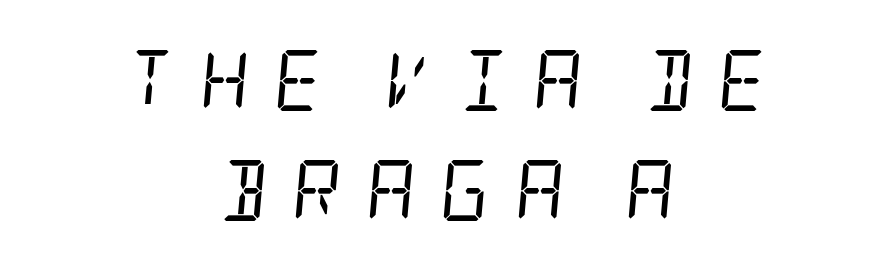
The image shows 61 px regular-weight, condensed serif type, italic (leaning right); set centered, line spacing 1.81x, unusually wide letter spacing (+0.4 em), not underlined; low stroke contrast and a large x-height.
